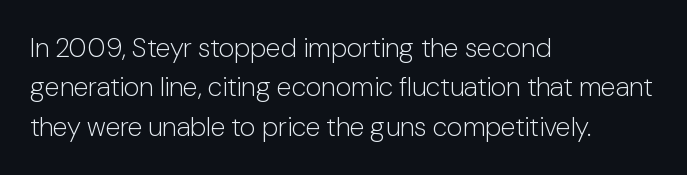
Quick note: not italic, upright. Is the stroke heavy? The answer is a plain regular-or-lighter. The setting favours the left margin, as ordinary paragraphs usually do. Has an underline been added? It has not. Tracking here is standard; glyphs follow each other at the usual distance. Line spacing here is normal.
